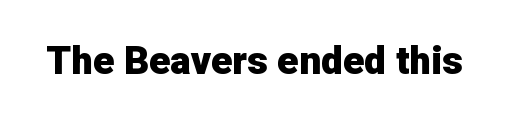
The image shows 39 px heavy sans-serif type, upright; set normal letter spacing, not underlined; low stroke contrast and a medium x-height.
